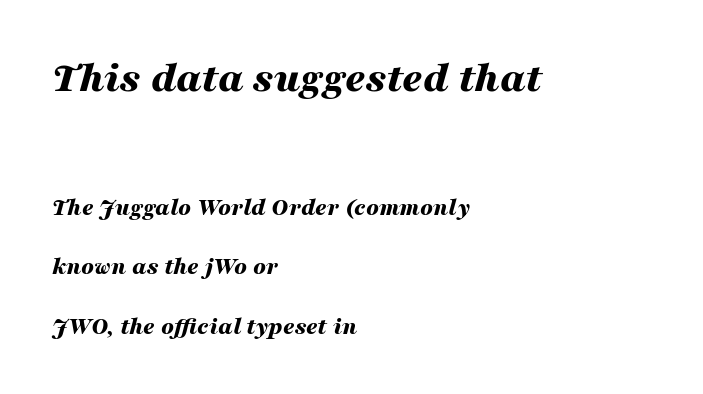
Q: Is the text bold? A: Yes.
Q: Is the text italic (slanted)? A: Yes, it leans right by about 16 degrees.
Q: Is the text underlined? A: No.
Q: How is the paragraph aligned? A: Left-aligned.
Q: Is the spacing between letters normal or unusually wide? A: Normal.
Q: Is the spacing between lines tight, normal or loose? A: Loose.
Q: Which block of text is set in a larger size, the first (top) or the second (bottom)? A: The first (top) one.
Q: Width (condensed, normal, or wide)? A: Wide.
Q: Stroke contrast? A: Medium.
Q: x-height? A: Medium.
Q: Monospaced? A: No.
